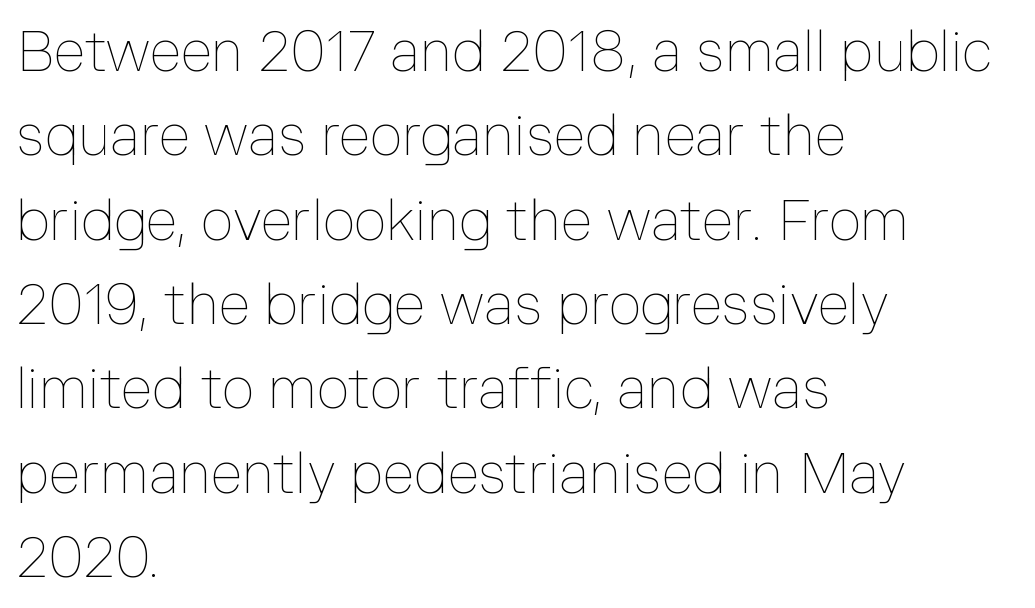
The image shows 57 px thin type, upright; set left-aligned, normal line spacing (1.48x), normal letter spacing, not underlined; low stroke contrast and a medium x-height.
